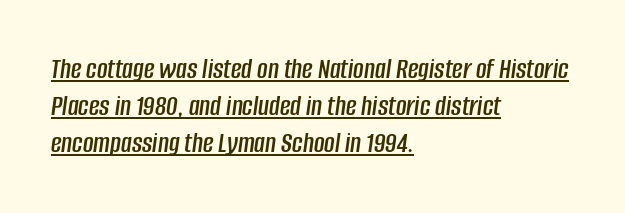
Students, observe the line beneath the letters — that is underlining. Each line starts at the same left margin while the right side varies. The rendering uses a moderate line-height, typical for paragraphs. Spacing verdict: proportional, widths tailored to each character.
